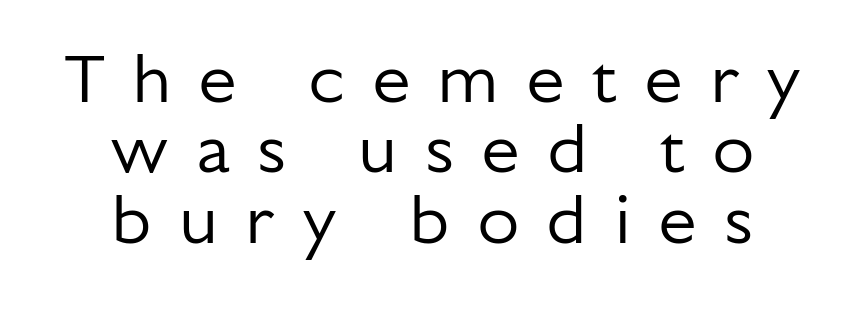
The image shows 69 px regular-weight sans-serif type, upright; set centered, tight line spacing (1.02x), unusually wide letter spacing (+0.39 em), not underlined; low stroke contrast and a medium x-height.
